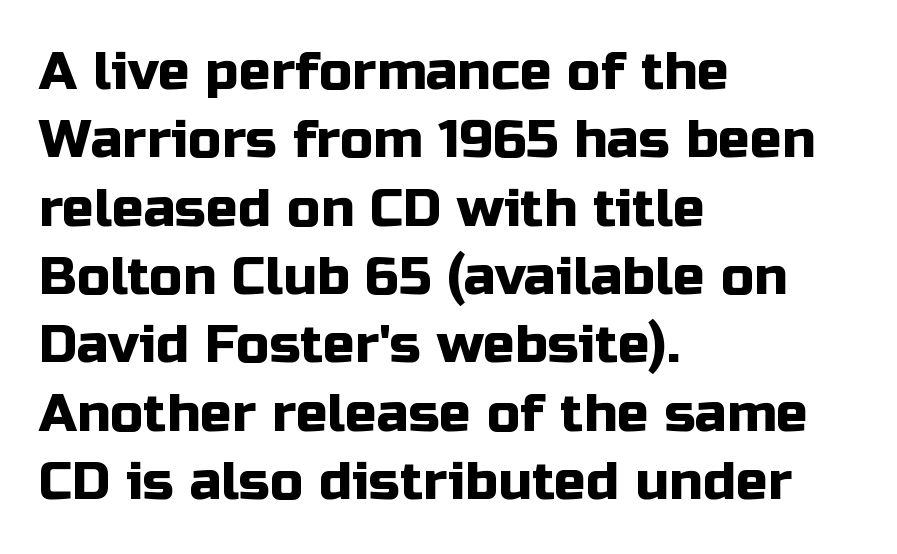
In CSS terms this would be text-align: left. This is sans-serif lettering, the kind often seen on screens and signage. Has an underline been added? It has not. A roman cut, with each character standing at attention. Varying glyph widths throughout — classic text-font behaviour. The horizontal fit of the characters is conventional and even.
